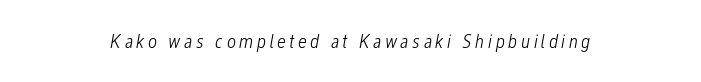
The image shows 20 px text type, italic (leaning right); set centered, not underlined.
